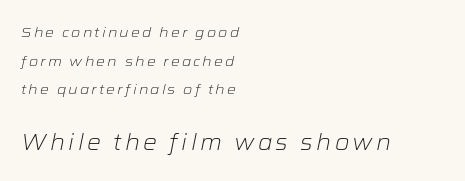
{"italic": "yes", "lean": "right", "slant_degrees": 12, "bold": "no", "underline": "no", "align": "left", "line_spacing": "loose", "line_spacing_ratio": 2.05, "larger_block": "second", "size_ratio": 1.57, "glyph_px": 22}
